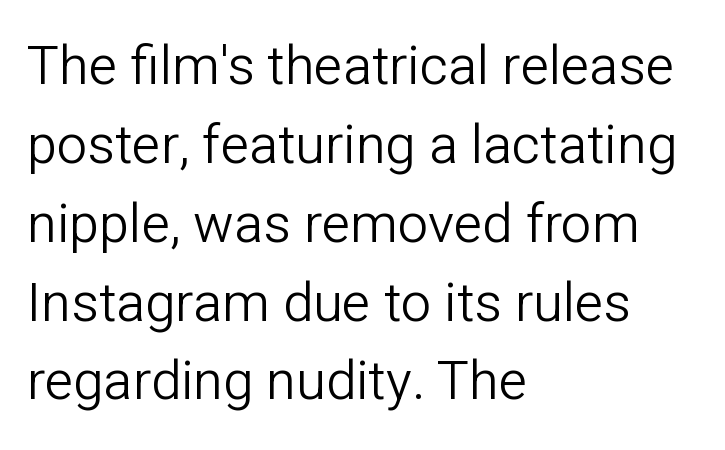
{"serif": "no", "italic": "no", "bold": "no", "weight": "light", "width": "normal", "stroke_contrast": "low", "x_height": "medium", "monospaced": "no", "underline": "no", "align": "left", "line_spacing": "normal", "line_spacing_ratio": 1.46, "letter_spacing": "normal", "letter_spacing_em": 0.0, "glyph_px": 54}
